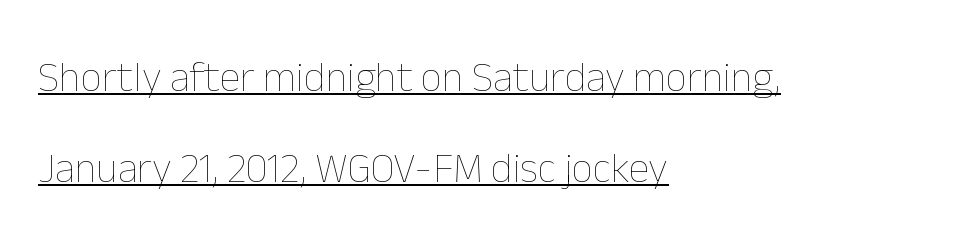
Between one letter and the next there's only the usual sliver of space. The face used here is proportionally spaced, like ordinary book or web type. The block of text is sparse from top to bottom, with ample space between rows. The face looks like a standard text weight, possibly lighter.
